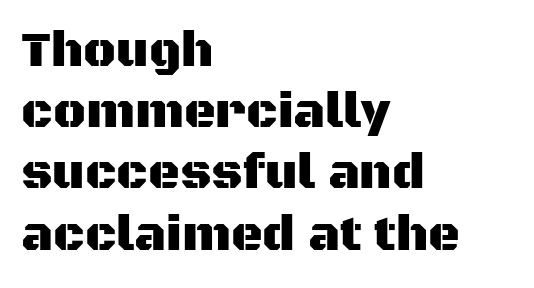
This sample has the flowing, uneven cadence of proportional lettering. The block of text has a typical density, with ordinary space between rows. A sans-serif font was chosen for this passage. The gap between lines stays unmarked.
